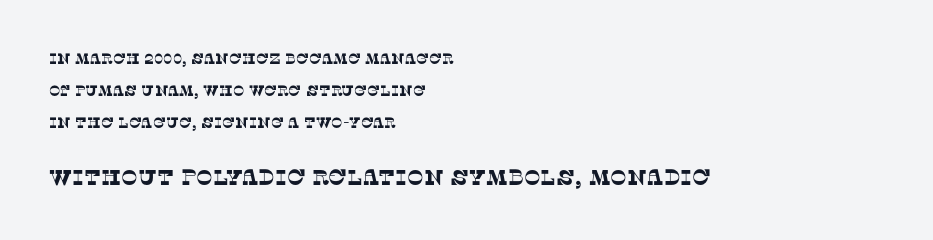
The horizontal fit of the characters is conventional and even. The rendering anchors every line to the left-hand side. The baseline area is clear. Horizontal bands of white between lines are thick stripes.
